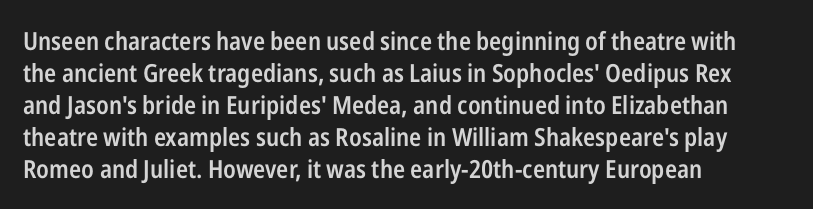
Tracking value appears to be zero — textbook default spacing. Weight check: semibold — heavier than regular, not quite bold. Line starts are locked; line ends wander. How would I describe the line gaps? Plain and ordinary. The gap between lines stays unmarked. Posture: straight, roman, zero tilt.
